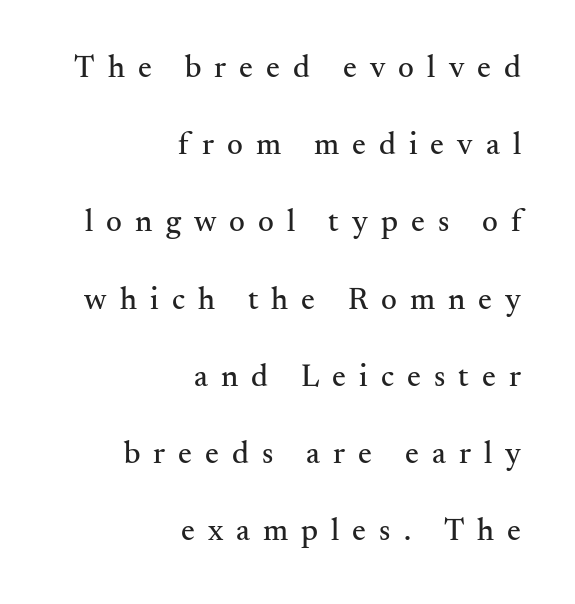
{"serif": "yes", "italic": "no", "width": "normal", "stroke_contrast": "medium", "x_height": "small", "monospaced": "no", "underline": "no", "align": "right", "line_spacing": "loose", "line_spacing_ratio": 2.49, "letter_spacing": "wide", "letter_spacing_em": 0.42, "glyph_px": 31}
